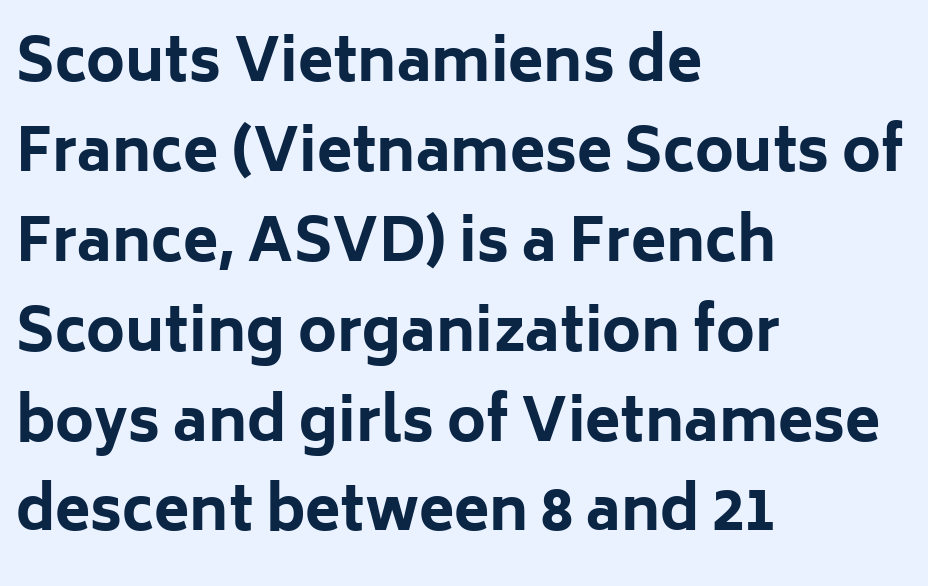
The image shows 58 px bold sans-serif type, upright; set left-aligned, normal line spacing (1.55x), normal letter spacing, not underlined; low stroke contrast and a medium x-height.
